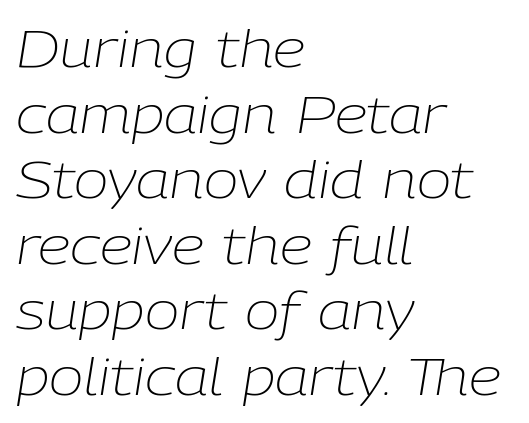
The image shows 52 px light type, italic (leaning right); set left-aligned, normal line spacing (1.26x), normal letter spacing, not underlined; low stroke contrast and a medium x-height.
